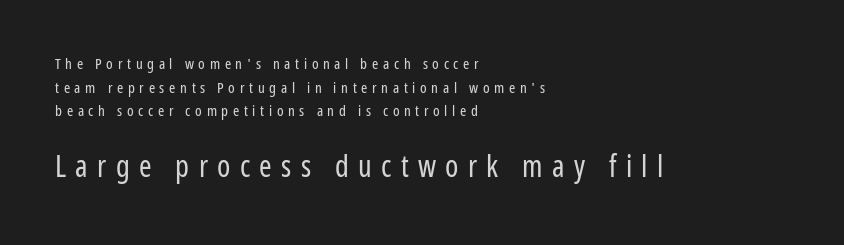
The strokes carry an ordinary text weight at most. Examine the stroke ends and you'll find no serifs. Horizontally, the lines are justified to the leading edge only. Each letter keeps its own natural width here, so spacing adapts to shape. Block two is the big one; block one sits smaller above it. Each new line begins a customary step beneath the previous one.
